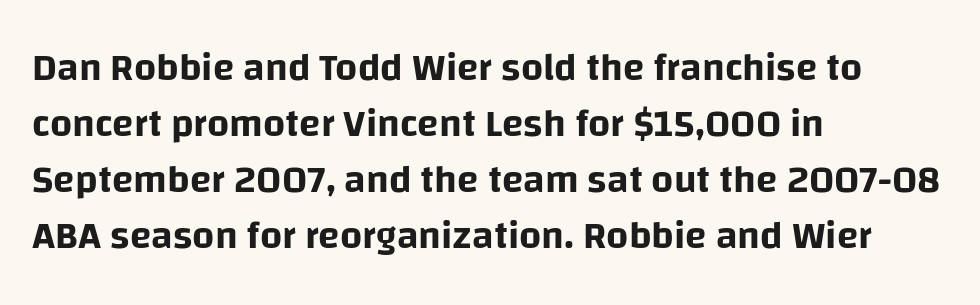
{"serif": "no", "italic": "no", "width": "normal", "stroke_contrast": "low", "x_height": "large", "monospaced": "no", "underline": "no", "align": "left", "line_spacing": "normal", "line_spacing_ratio": 1.44, "letter_spacing": "normal", "letter_spacing_em": 0.0, "glyph_px": 39}
